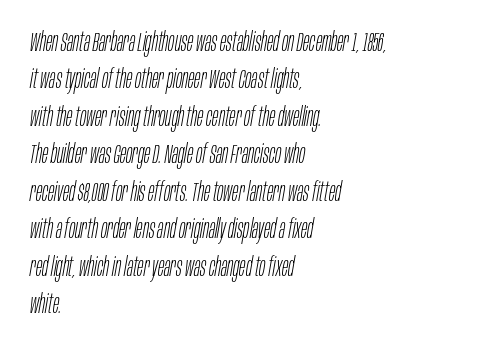
{"italic": "yes", "lean": "right", "slant_degrees": 10, "bold": "no", "underline": "no", "align": "left", "line_spacing": "normal", "line_spacing_ratio": 1.44, "letter_spacing": "normal", "letter_spacing_em": 0.0, "glyph_px": 26}
